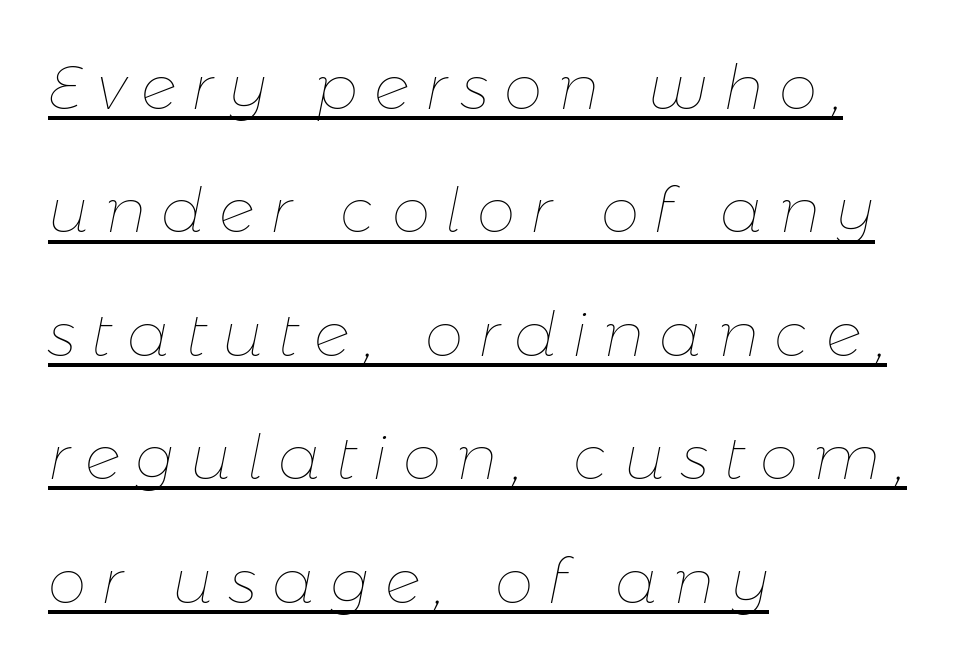
Q: Is the text bold? A: No.
Q: Is the text italic (slanted)? A: Yes, it leans right by about 11 degrees.
Q: Is the text underlined? A: Yes.
Q: How is the paragraph aligned? A: Left-aligned.
Q: Is the spacing between letters normal or unusually wide? A: Unusually wide.
Q: Is the spacing between lines tight, normal or loose? A: Loose.
Q: Width (condensed, normal, or wide)? A: Normal.
Q: Stroke contrast? A: Low.
Q: x-height? A: Medium.
Q: Monospaced? A: No.
